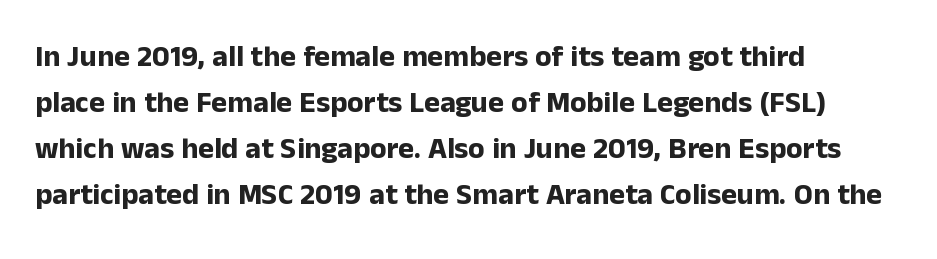
{"serif": "no", "italic": "no", "bold": "yes", "weight": "bold", "width": "normal", "stroke_contrast": "low", "x_height": "medium", "monospaced": "no", "underline": "no", "align": "left", "line_spacing": "normal", "line_spacing_ratio": 1.53, "letter_spacing": "normal", "letter_spacing_em": 0.0, "glyph_px": 30}
